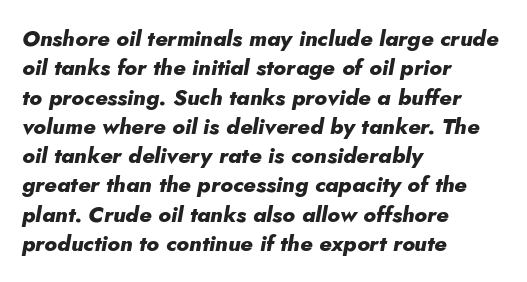
{"italic": "yes", "lean": "right", "slant_degrees": 10, "bold": "yes", "underline": "no", "align": "left", "line_spacing": "normal", "line_spacing_ratio": 1.33, "letter_spacing": "normal", "letter_spacing_em": 0.0, "glyph_px": 22}
